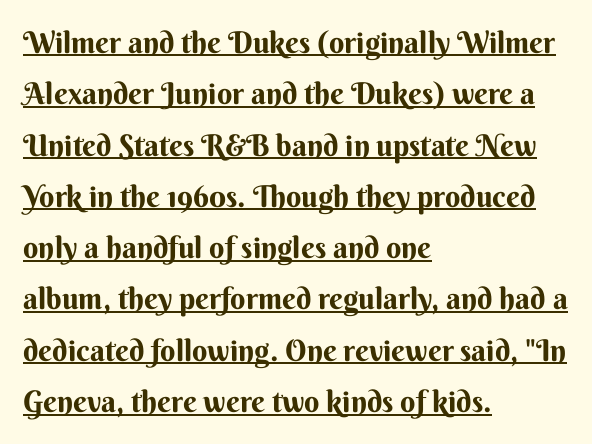
Q: Is the text italic (slanted)? A: No, it is upright.
Q: Is the typeface a serif or a sans-serif typeface? A: Sans-serif.
Q: Is the text underlined? A: Yes.
Q: How is the paragraph aligned? A: Left-aligned.
Q: Is the spacing between letters normal or unusually wide? A: Normal.
Q: Width (condensed, normal, or wide)? A: Normal.
Q: Stroke contrast? A: Medium.
Q: x-height? A: Small.
Q: Monospaced? A: No.
